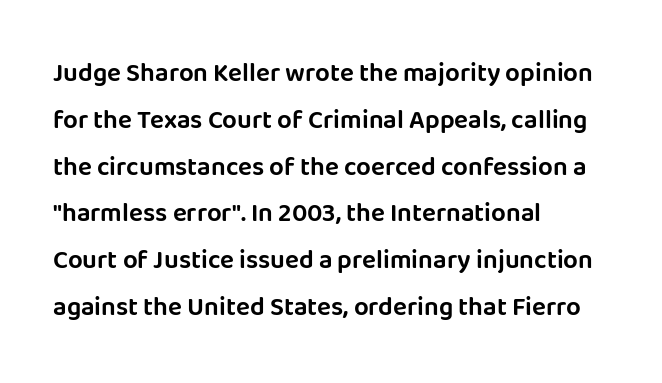
Q: Is the text italic (slanted)? A: No, it is upright.
Q: Is the text underlined? A: No.
Q: How is the paragraph aligned? A: Left-aligned.
Q: Is the spacing between letters normal or unusually wide? A: Normal.
